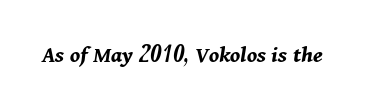
The image shows 24 px bold type, italic (leaning right); set normal letter spacing, not underlined.
